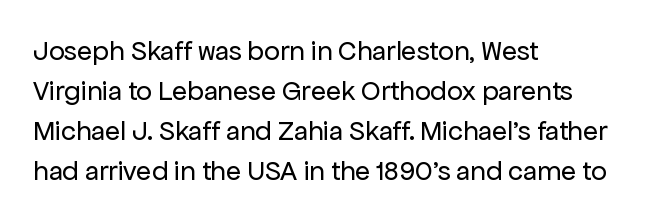
Q: Is the text bold? A: No.
Q: Is the text italic (slanted)? A: No, it is upright.
Q: Is the typeface a serif or a sans-serif typeface? A: Sans-serif.
Q: Is the text underlined? A: No.
Q: How is the paragraph aligned? A: Left-aligned.
Q: Is the spacing between letters normal or unusually wide? A: Normal.
Q: Is the spacing between lines tight, normal or loose? A: Normal.
Q: Width (condensed, normal, or wide)? A: Normal.
Q: Stroke contrast? A: Low.
Q: x-height? A: Medium.
Q: Monospaced? A: No.
